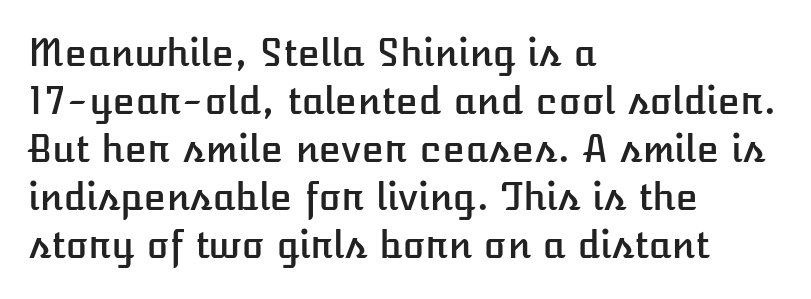
{"italic": "no", "width": "normal", "stroke_contrast": "low", "x_height": "medium", "monospaced": "no", "underline": "no", "align": "left", "line_spacing": "normal", "line_spacing_ratio": 1.3, "letter_spacing": "normal", "letter_spacing_em": 0.0, "glyph_px": 37}
